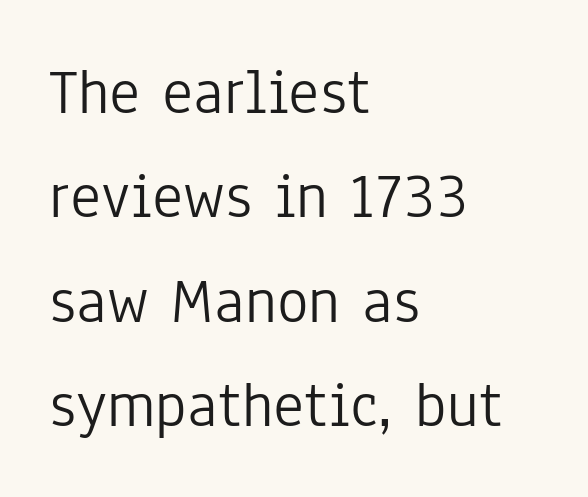
The lettering holds an erect, upright posture throughout. This sample has the flowing, uneven cadence of proportional lettering. Decoration check: the copy has no underline. Leading: standard.
